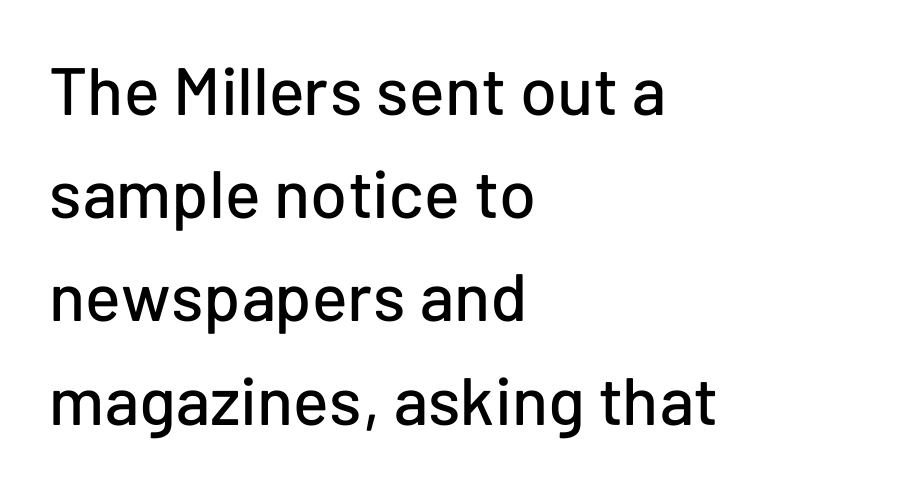
Q: Is the text italic (slanted)? A: No, it is upright.
Q: Is the typeface a serif or a sans-serif typeface? A: Sans-serif.
Q: Is the text underlined? A: No.
Q: How is the paragraph aligned? A: Left-aligned.
Q: Is the spacing between letters normal or unusually wide? A: Normal.
Q: Is the spacing between lines tight, normal or loose? A: Normal.
Q: Width (condensed, normal, or wide)? A: Normal.
Q: Stroke contrast? A: Low.
Q: x-height? A: Medium.
Q: Monospaced? A: No.
